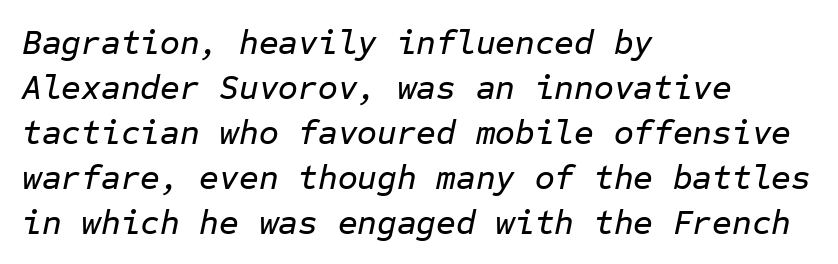
The image shows 34 px text type, italic (leaning right), monospaced; set left-aligned, normal line spacing (1.32x), normal letter spacing, not underlined; low stroke contrast and a medium x-height.
